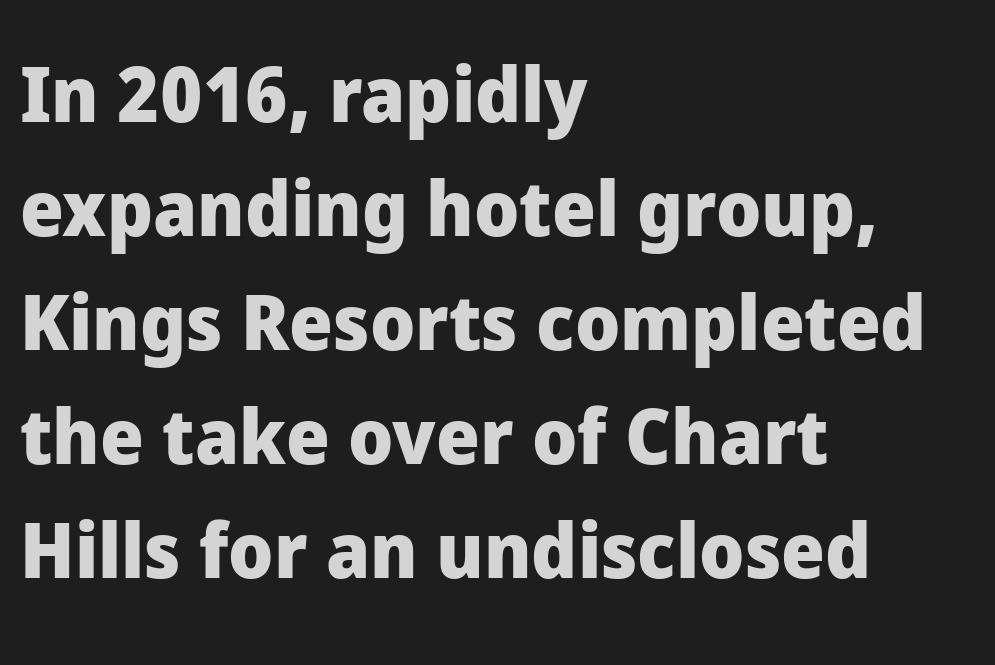
Grotesque or geometric, the face here clearly has no serifs. A classic flush-left, rag-right setting is used for this passage. You can tell it's not italic because the verticals are truly vertical. In terms of leading, this rendering sits right in the middle.
